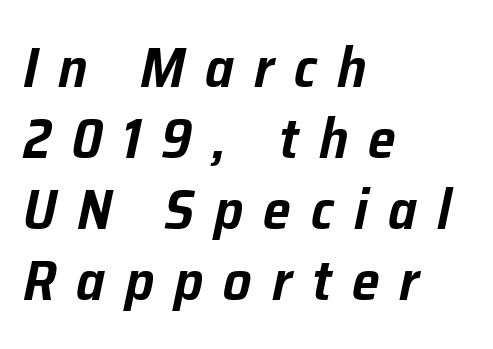
Q: Is the text italic (slanted)? A: Yes, it leans right by about 12 degrees.
Q: Is the text underlined? A: No.
Q: How is the paragraph aligned? A: Left-aligned.
Q: Is the spacing between letters normal or unusually wide? A: Unusually wide.
Q: Is the spacing between lines tight, normal or loose? A: Normal.
Q: Width (condensed, normal, or wide)? A: Normal.
Q: Stroke contrast? A: Low.
Q: x-height? A: Medium.
Q: Monospaced? A: No.
